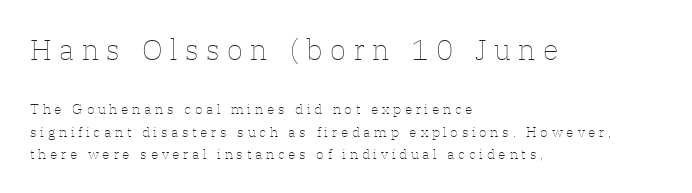
{"italic": "no", "bold": "no", "weight": "thin", "width": "normal", "stroke_contrast": "low", "x_height": "medium", "monospaced": "no", "underline": "no", "align": "left", "line_spacing": "normal", "line_spacing_ratio": 1.59, "letter_spacing": "wide", "letter_spacing_em": 0.26, "larger_block": "first", "size_ratio": 2.07, "glyph_px": 29}
